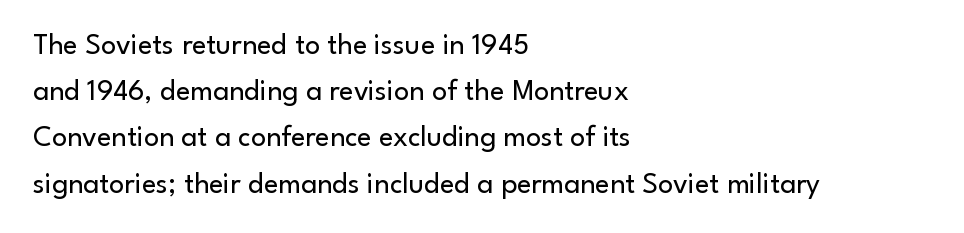
{"serif": "no", "italic": "no", "bold": "no", "weight": "regular", "width": "normal", "stroke_contrast": "low", "x_height": "small", "monospaced": "no", "underline": "no", "align": "left", "line_spacing": "normal", "line_spacing_ratio": 1.54, "letter_spacing": "normal", "letter_spacing_em": 0.0, "glyph_px": 30}
